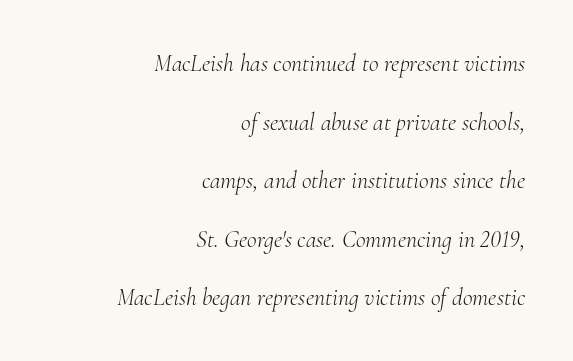
The image shows 24 px text type, italic (leaning right); set right-aligned, loose line spacing (2.44x), normal letter spacing, not underlined.
